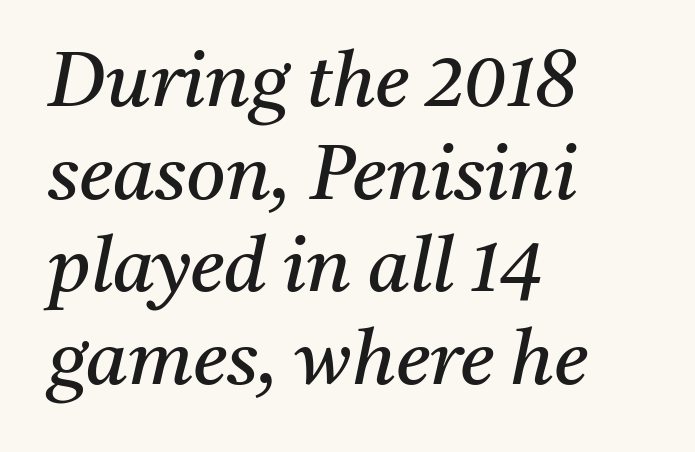
{"serif": "yes", "italic": "yes", "lean": "right", "slant_degrees": 11, "bold": "no", "weight": "regular", "width": "normal", "stroke_contrast": "medium", "x_height": "medium", "monospaced": "no", "underline": "no", "align": "left", "line_spacing_ratio": 1.22, "letter_spacing": "normal", "letter_spacing_em": 0.0, "glyph_px": 76}
